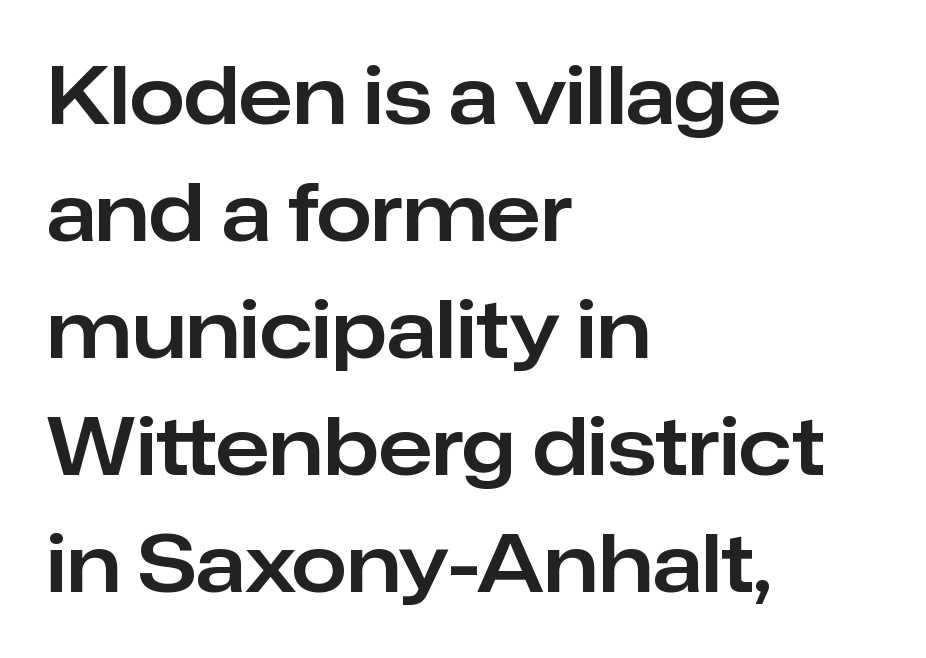
Q: Is the text italic (slanted)? A: No, it is upright.
Q: Is the typeface a serif or a sans-serif typeface? A: Sans-serif.
Q: Is the text underlined? A: No.
Q: How is the paragraph aligned? A: Left-aligned.
Q: Is the spacing between letters normal or unusually wide? A: Normal.
Q: Is the spacing between lines tight, normal or loose? A: Normal.
Q: Width (condensed, normal, or wide)? A: Normal.
Q: Stroke contrast? A: Low.
Q: x-height? A: Medium.
Q: Monospaced? A: No.
